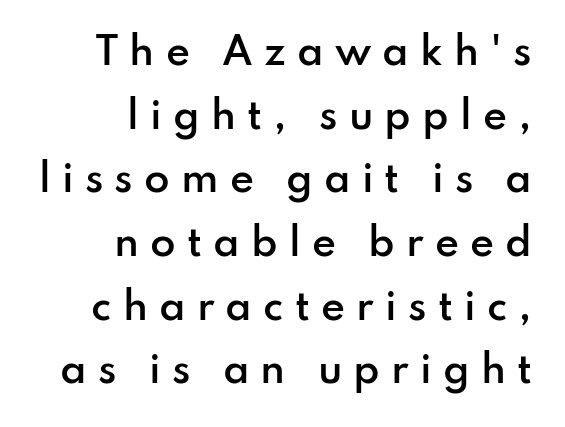
Q: Is the text bold? A: Semi-bold.
Q: Is the text italic (slanted)? A: No, it is upright.
Q: Is the typeface a serif or a sans-serif typeface? A: Sans-serif.
Q: Is the text underlined? A: No.
Q: How is the paragraph aligned? A: Right-aligned.
Q: Is the spacing between letters normal or unusually wide? A: Unusually wide.
Q: Width (condensed, normal, or wide)? A: Normal.
Q: Stroke contrast? A: Low.
Q: x-height? A: Small.
Q: Monospaced? A: No.
